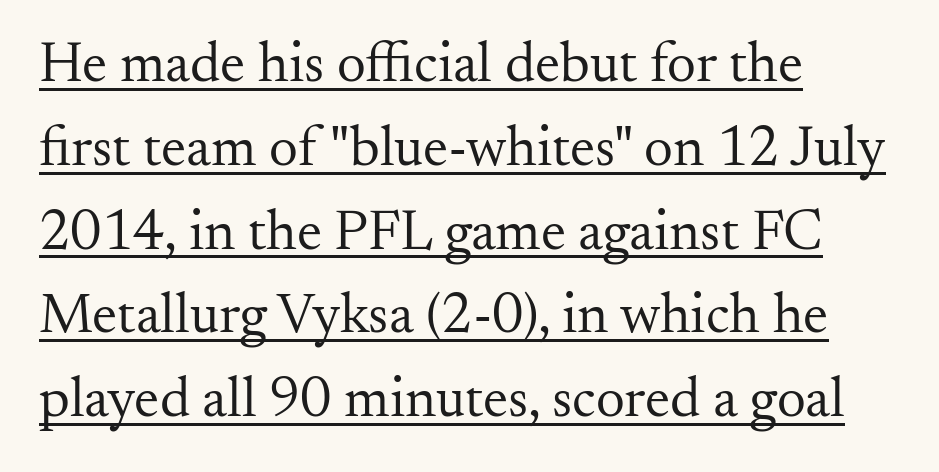
Q: Is the text bold? A: No.
Q: Is the text italic (slanted)? A: No, it is upright.
Q: Is the typeface a serif or a sans-serif typeface? A: Serif.
Q: Is the text underlined? A: Yes.
Q: How is the paragraph aligned? A: Left-aligned.
Q: Is the spacing between letters normal or unusually wide? A: Normal.
Q: Is the spacing between lines tight, normal or loose? A: Normal.
Q: Width (condensed, normal, or wide)? A: Normal.
Q: Stroke contrast? A: Medium.
Q: x-height? A: Small.
Q: Monospaced? A: No.
